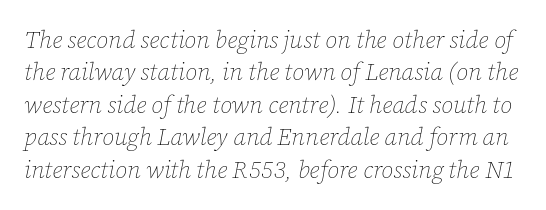
{"italic": "yes", "lean": "right", "slant_degrees": 12, "bold": "no", "underline": "no", "line_spacing": "normal", "line_spacing_ratio": 1.35, "letter_spacing": "normal", "letter_spacing_em": 0.0, "glyph_px": 24}
